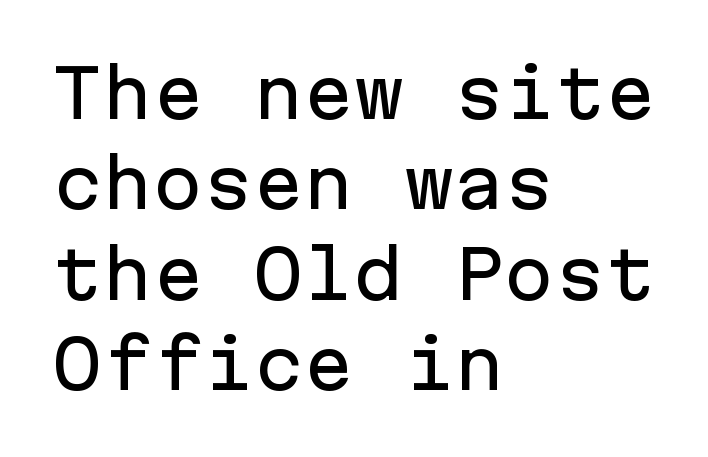
The image shows 67 px sans-serif type, upright, monospaced; set left-aligned, normal line spacing (1.35x), normal letter spacing, not underlined; low stroke contrast and a medium x-height.
